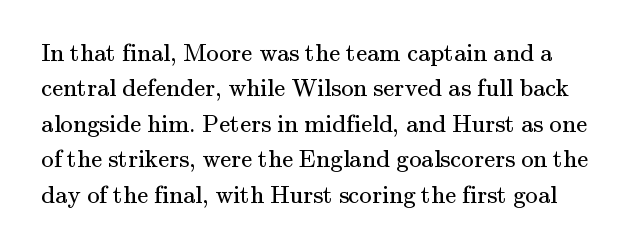
The image shows 25 px text type, upright; set normal line spacing (1.42x), normal letter spacing, not underlined.
